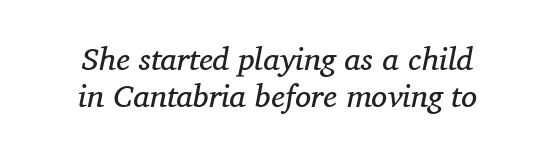
The image shows 32 px regular-weight serif type, italic (leaning right); set centered, line spacing 1.17x, normal letter spacing, not underlined; medium stroke contrast and a medium x-height.
